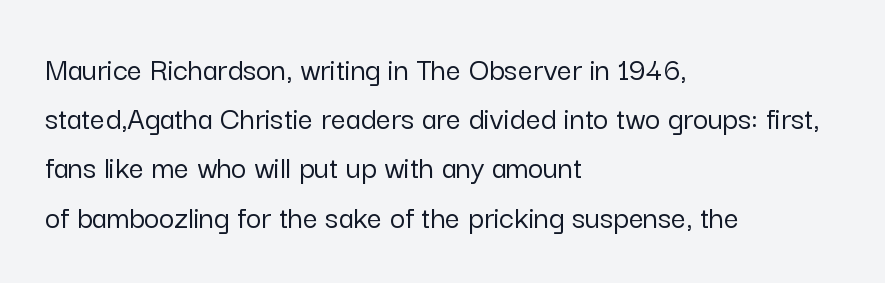
Q: Is the text italic (slanted)? A: No, it is upright.
Q: Is the typeface a serif or a sans-serif typeface? A: Sans-serif.
Q: Is the text underlined? A: No.
Q: How is the paragraph aligned? A: Left-aligned.
Q: Is the spacing between letters normal or unusually wide? A: Normal.
Q: Is the spacing between lines tight, normal or loose? A: Normal.
Q: Width (condensed, normal, or wide)? A: Normal.
Q: Stroke contrast? A: Low.
Q: x-height? A: Medium.
Q: Monospaced? A: No.
